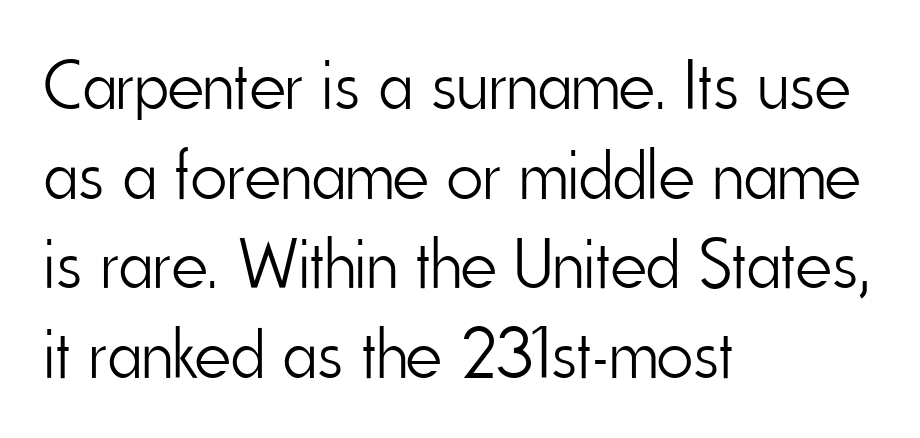
{"serif": "no", "italic": "no", "bold": "no", "weight": "light", "width": "condensed", "stroke_contrast": "low", "x_height": "small", "monospaced": "no", "underline": "no", "align": "left", "line_spacing": "normal", "line_spacing_ratio": 1.28, "letter_spacing": "normal", "letter_spacing_em": 0.0, "glyph_px": 70}
